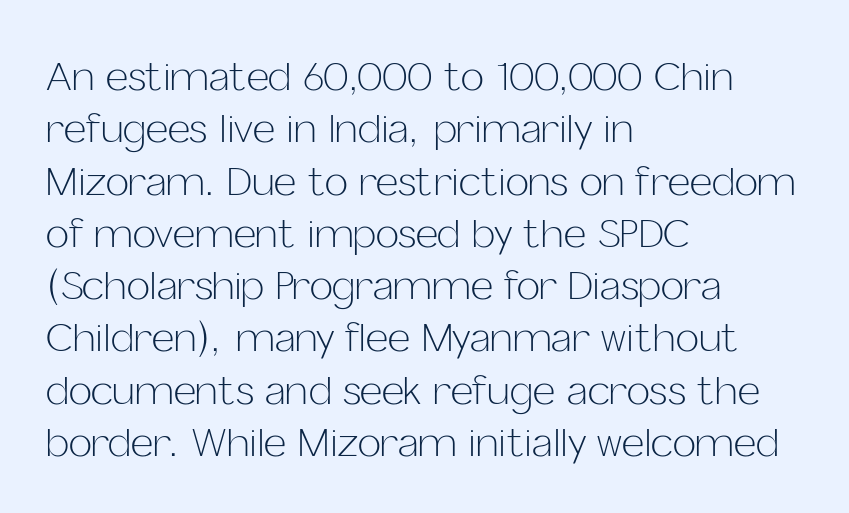
The image shows 39 px light sans-serif type, upright; set left-aligned, normal line spacing (1.34x), normal letter spacing, not underlined; low stroke contrast and a medium x-height.
